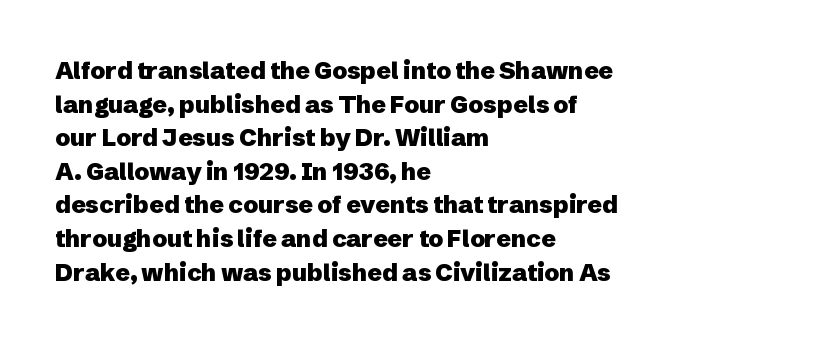
The image shows 24 px bold type, upright; set left-aligned, normal line spacing (1.4x), normal letter spacing, not underlined.
